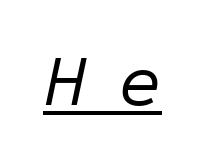
What decoration does the sample have? An underline. Is this a heavy cut? Hardly; it is regular or lighter. The horizontal fit of the characters is loose and conspicuously gappy. Every character here occupies the same horizontal width, giving the sample a typewriter-like rhythm. An italicized treatment has been applied to the whole sample.
